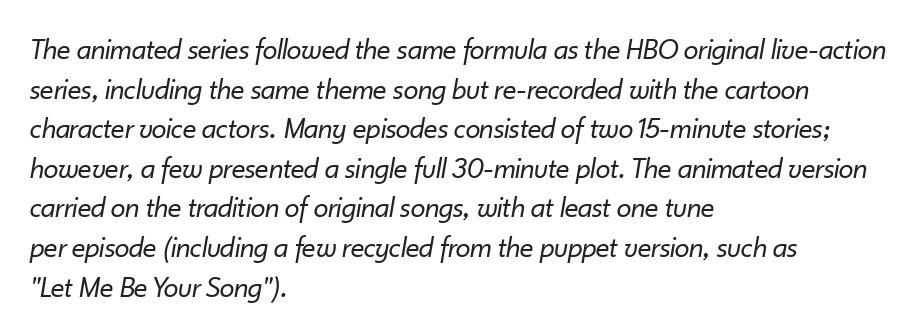
The face used here is proportionally spaced, like ordinary book or web type. Descenders hang freely into open space. The paragraph has a hard left edge and a soft right edge. Weight: not bold — regular or lighter. Baseline-to-baseline distance is the conventional proportion of letter height.
